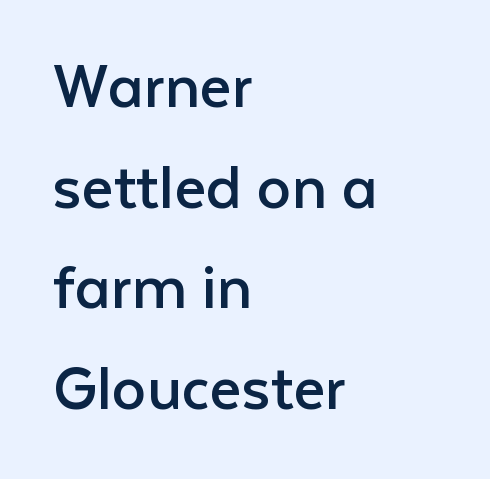
The image shows 69 px regular-weight sans-serif type, upright; set left-aligned, normal line spacing (1.46x), normal letter spacing, not underlined; low stroke contrast and a medium x-height.
